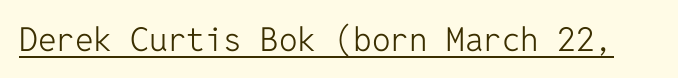
The image shows 33 px light sans-serif type, upright, monospaced; set normal letter spacing, underlined; low stroke contrast and a medium x-height.
